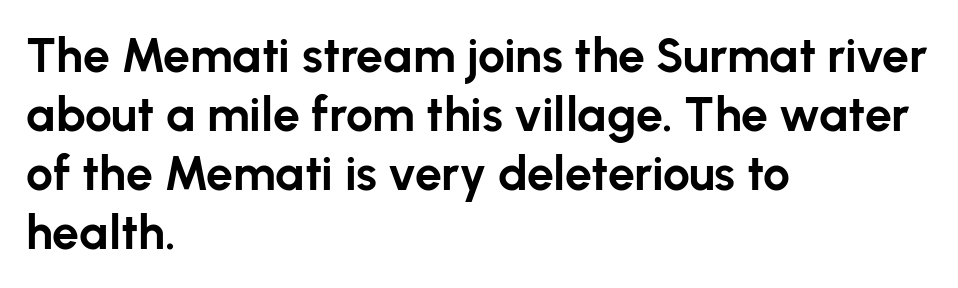
Q: Is the text bold? A: Yes.
Q: Is the text italic (slanted)? A: No, it is upright.
Q: Is the typeface a serif or a sans-serif typeface? A: Sans-serif.
Q: Is the text underlined? A: No.
Q: How is the paragraph aligned? A: Left-aligned.
Q: Is the spacing between letters normal or unusually wide? A: Normal.
Q: Width (condensed, normal, or wide)? A: Normal.
Q: Stroke contrast? A: Low.
Q: x-height? A: Medium.
Q: Monospaced? A: No.
